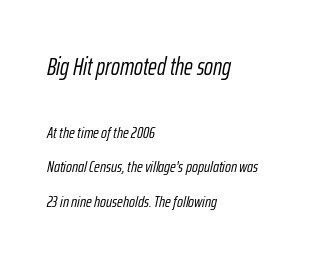
{"italic": "yes", "lean": "right", "slant_degrees": 12, "bold": "no", "underline": "no", "align": "left", "line_spacing": "loose", "line_spacing_ratio": 2.18, "letter_spacing": "normal", "letter_spacing_em": 0.0, "larger_block": "first", "size_ratio": 1.5, "glyph_px": 24}
